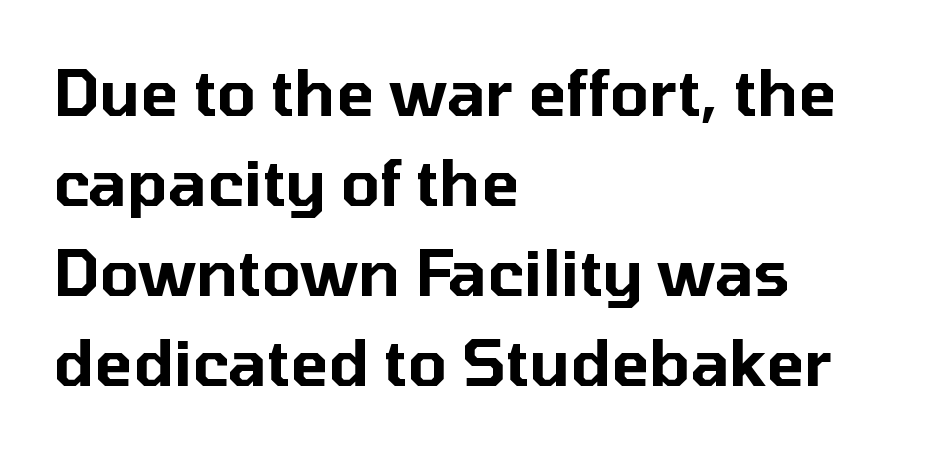
{"serif": "no", "italic": "no", "width": "normal", "stroke_contrast": "low", "x_height": "medium", "monospaced": "no", "underline": "no", "align": "left", "line_spacing": "normal", "line_spacing_ratio": 1.43, "letter_spacing": "normal", "letter_spacing_em": 0.0, "glyph_px": 63}
